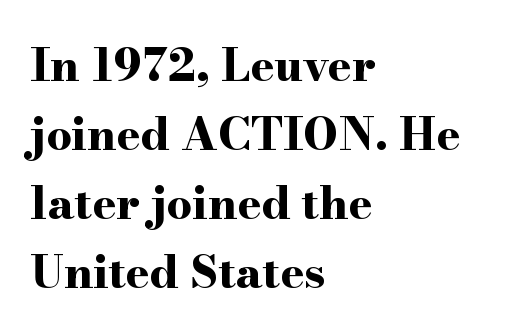
Summary of vertical rhythm: regular, with standard interline spacing. Look at the stroke-to-counter ratio: heavy, a bold. When letters stand straight like this, we call the style roman or upright. Varying glyph widths throughout — classic text-font behaviour.
